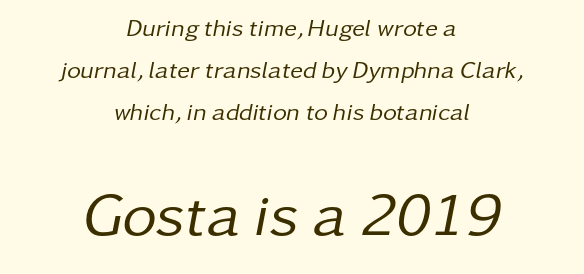
Q: Is the text bold? A: No.
Q: Is the text italic (slanted)? A: Yes, it leans right by about 11 degrees.
Q: Is the text underlined? A: No.
Q: How is the paragraph aligned? A: Centered.
Q: Is the spacing between letters normal or unusually wide? A: Normal.
Q: Which block of text is set in a larger size, the first (top) or the second (bottom)? A: The second (bottom) one.
Q: Width (condensed, normal, or wide)? A: Normal.
Q: Stroke contrast? A: Low.
Q: x-height? A: Medium.
Q: Monospaced? A: No.
